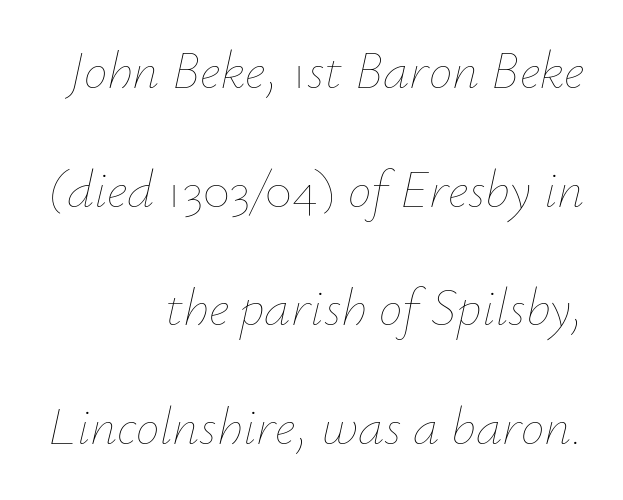
Summary of weight: not heavy and not bold. Characters are canted at an angle relative to the baseline's perpendicular. Here the glyphs are tracked normally, forming tight word shapes. Proportional: the letters do not fall into vertical columns.
